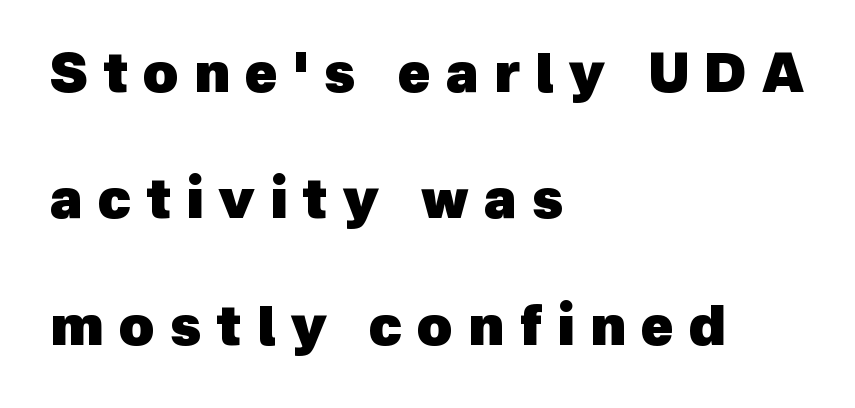
Q: Is the text bold? A: Yes.
Q: Is the typeface a serif or a sans-serif typeface? A: Sans-serif.
Q: Is the text underlined? A: No.
Q: How is the paragraph aligned? A: Left-aligned.
Q: Is the spacing between letters normal or unusually wide? A: Unusually wide.
Q: Is the spacing between lines tight, normal or loose? A: Loose.
Q: Width (condensed, normal, or wide)? A: Normal.
Q: x-height? A: Medium.
Q: Monospaced? A: No.
